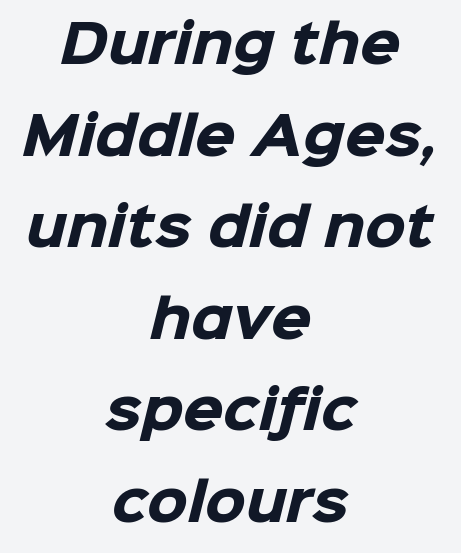
The image shows 52 px heavy sans-serif type; set centered, line spacing 1.76x, normal letter spacing, not underlined; low stroke contrast and a medium x-height.
